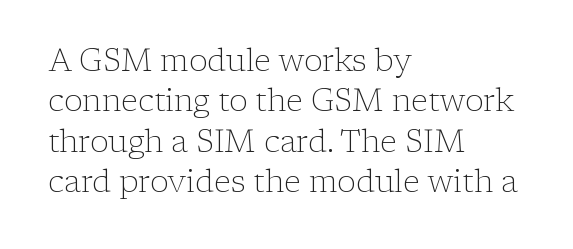
The image shows 31 px light serif type, upright; set left-aligned, normal line spacing (1.3x), normal letter spacing, not underlined; low stroke contrast and a medium x-height.
